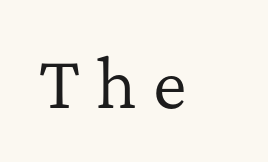
The image shows 64 px regular-weight serif type, upright; set unusually wide letter spacing (+0.25 em), not underlined; low stroke contrast and a medium x-height.
